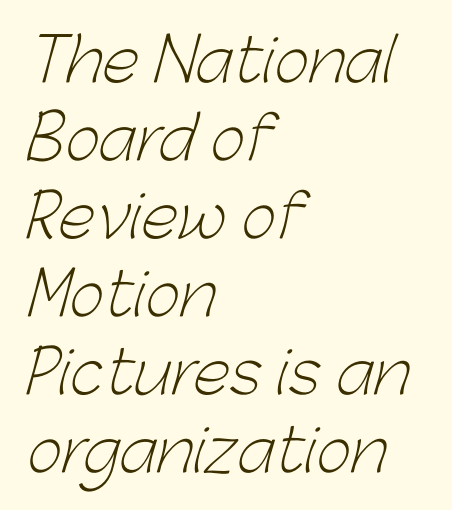
The image shows 60 px light sans-serif type; set left-aligned, normal line spacing (1.3x), normal letter spacing, not underlined; low stroke contrast and a medium x-height.
